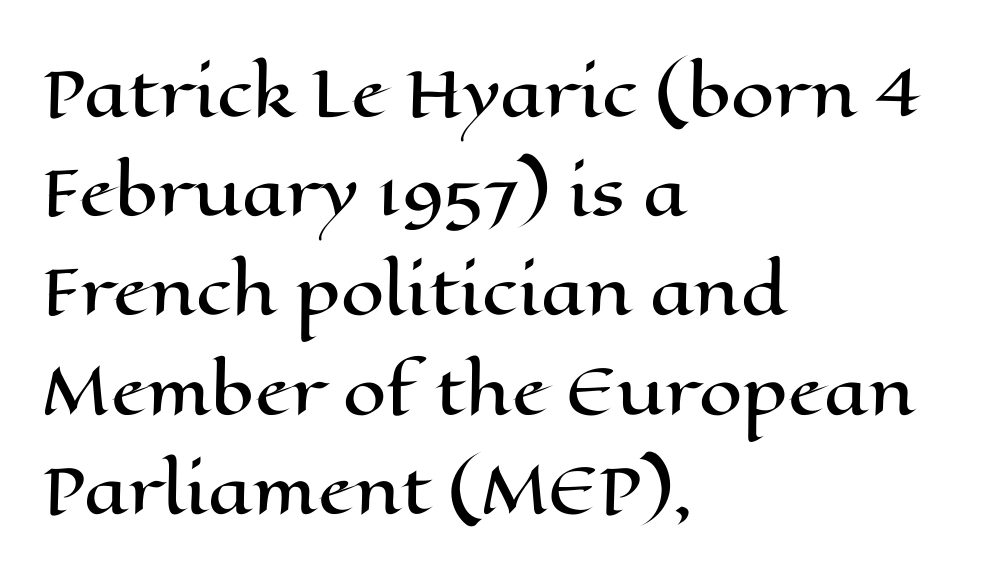
The paragraph shown leans on its left margin. Horizontal bands of white between lines are of average thickness. Bare-footed words on every line. Varying glyph widths throughout — classic text-font behaviour. The rendering keeps characters at their native spacing. Posture: vertical.
